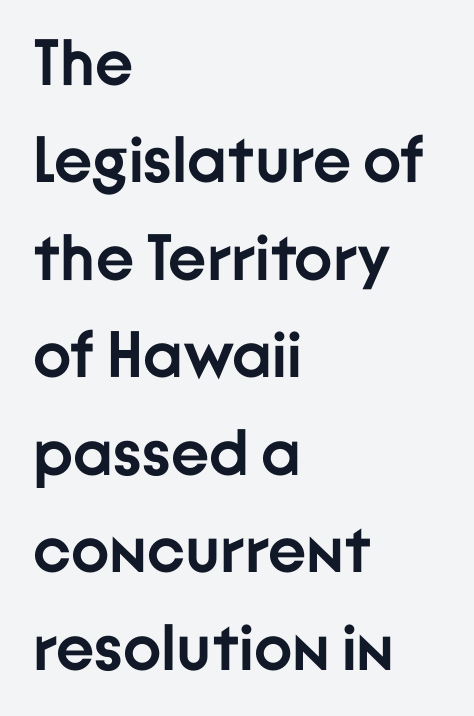
{"serif": "no", "italic": "no", "bold": "yes", "weight": "semibold", "width": "normal", "stroke_contrast": "low", "x_height": "medium", "monospaced": "no", "underline": "no", "align": "left", "line_spacing": "normal", "line_spacing_ratio": 1.5, "letter_spacing": "normal", "letter_spacing_em": 0.0, "glyph_px": 65}
